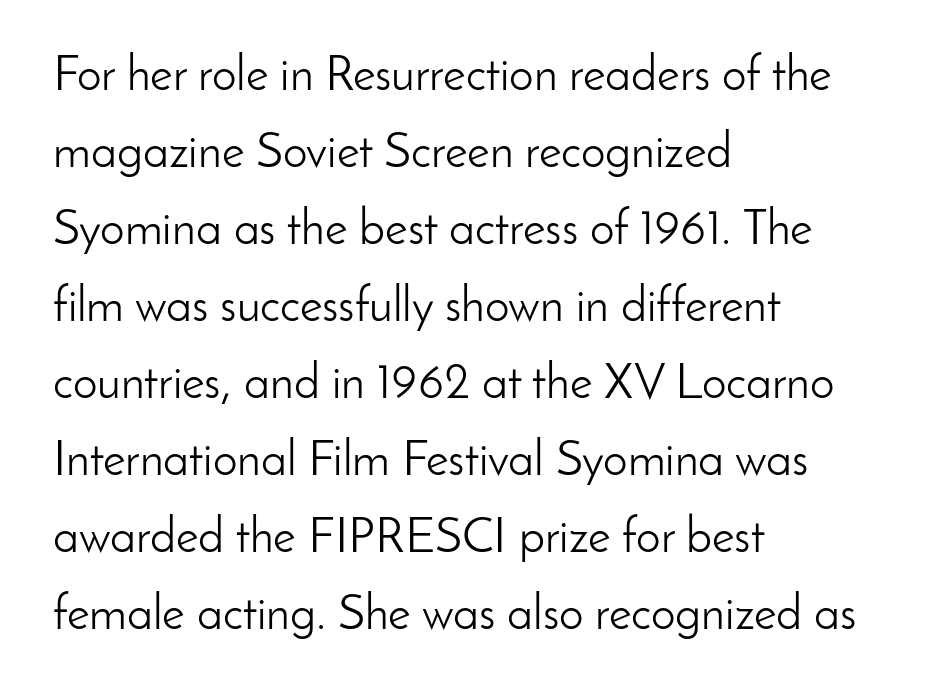
The image shows 49 px light sans-serif type, upright; set left-aligned, normal line spacing (1.57x), normal letter spacing, not underlined; low stroke contrast and a small x-height.
